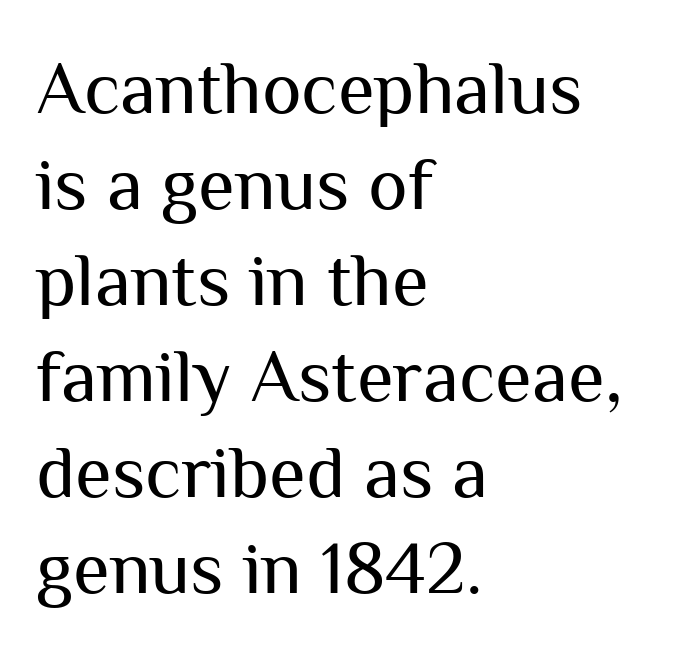
Q: Is the text bold? A: No.
Q: Is the text italic (slanted)? A: No, it is upright.
Q: Is the typeface a serif or a sans-serif typeface? A: Sans-serif.
Q: Is the text underlined? A: No.
Q: How is the paragraph aligned? A: Left-aligned.
Q: Is the spacing between letters normal or unusually wide? A: Normal.
Q: Is the spacing between lines tight, normal or loose? A: Normal.
Q: Width (condensed, normal, or wide)? A: Normal.
Q: Stroke contrast? A: Medium.
Q: x-height? A: Medium.
Q: Monospaced? A: No.
